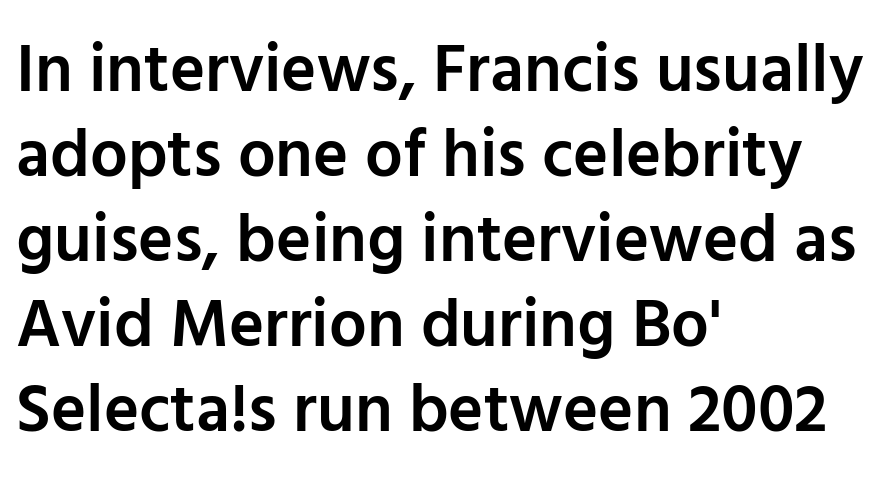
Words float on clear page, feet unadorned. Italic? Not at all — the glyphs are vertical. Each letter's strokes conclude bluntly, with no projecting serifs. On the weight axis this lands at semibold, roughly 600. The rows are spaced the way most documents space them.
